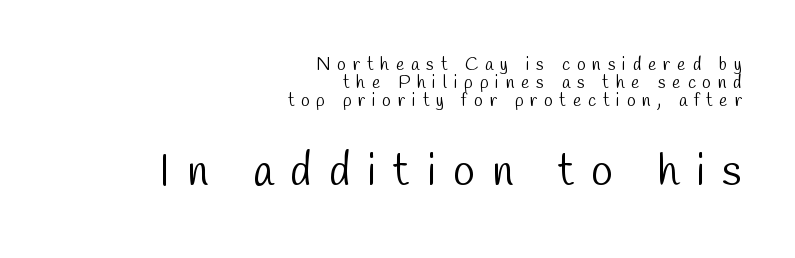
Q: Is the text bold? A: No.
Q: Is the typeface a serif or a sans-serif typeface? A: Sans-serif.
Q: Is the text underlined? A: No.
Q: How is the paragraph aligned? A: Right-aligned.
Q: Is the spacing between letters normal or unusually wide? A: Unusually wide.
Q: Is the spacing between lines tight, normal or loose? A: Tight.
Q: Which block of text is set in a larger size, the first (top) or the second (bottom)? A: The second (bottom) one.
Q: Width (condensed, normal, or wide)? A: Condensed.
Q: Stroke contrast? A: Low.
Q: x-height? A: Medium.
Q: Monospaced? A: No.
